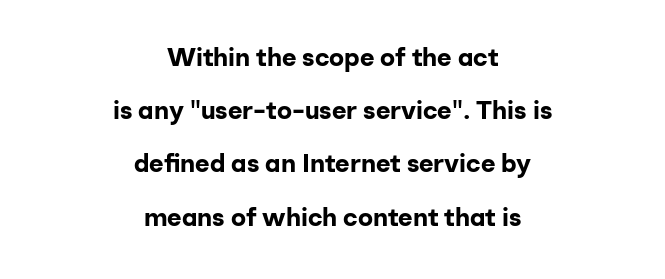
Whoever set this chose breathing room over compactness in the vertical rhythm. Every character sits straight up, as roman type does. The foot of each line stays bare and open. Compared with an ordinary text face, these strokes are far heavier — a full bold.
